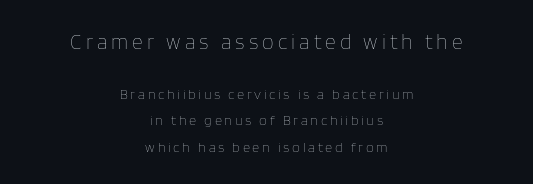
The image shows 21 px text type, upright; set centered, loose line spacing (1.9x), not underlined; the first (top) block is 1.5x larger.
